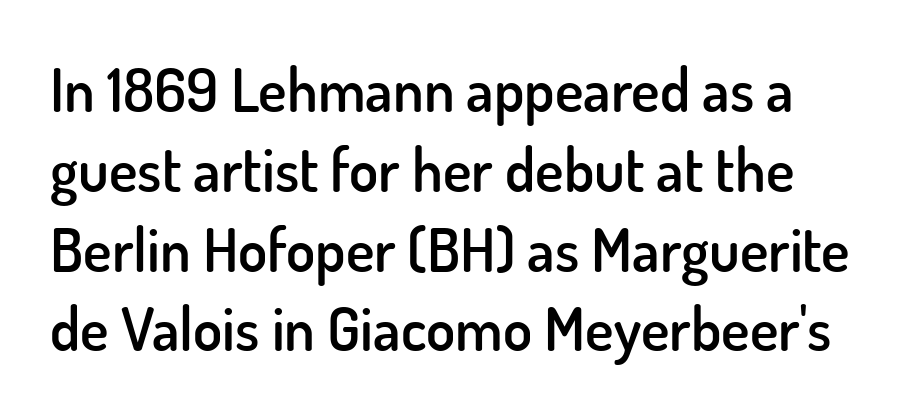
The image shows 60 px semibold sans-serif type, upright; set normal line spacing (1.33x), normal letter spacing, not underlined; low stroke contrast and a small x-height.
